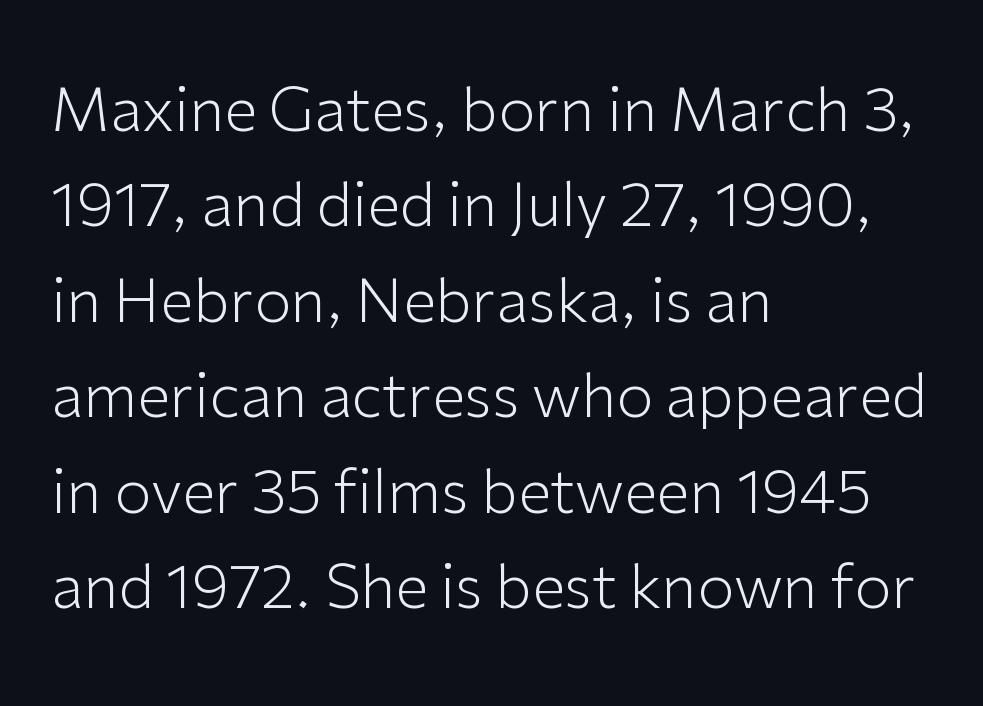
Q: Is the text bold? A: No.
Q: Is the text italic (slanted)? A: No, it is upright.
Q: Is the typeface a serif or a sans-serif typeface? A: Sans-serif.
Q: Is the text underlined? A: No.
Q: How is the paragraph aligned? A: Left-aligned.
Q: Is the spacing between letters normal or unusually wide? A: Normal.
Q: Is the spacing between lines tight, normal or loose? A: Normal.
Q: Width (condensed, normal, or wide)? A: Normal.
Q: Stroke contrast? A: Low.
Q: x-height? A: Medium.
Q: Monospaced? A: No.
